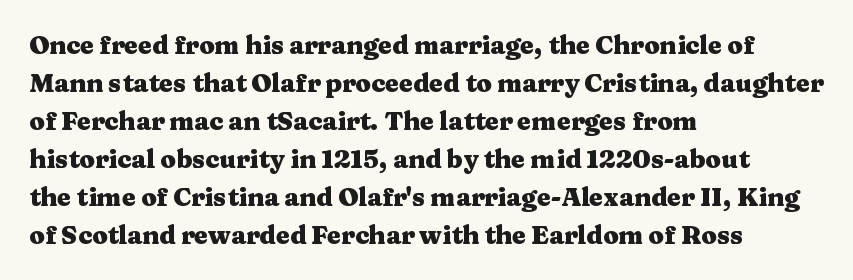
Leftover space on each line is placed entirely after the last word. Normally led — the rows are evenly, conventionally spaced. Type without underlining. Here the glyphs are tracked normally, forming tight word shapes.
